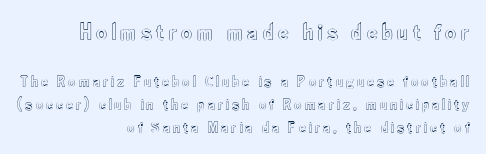
The passage shown is not underscored anywhere. The specimen reads as upright at a glance. Larger block? The one above; the one below is distinctly smaller. Does the copy run flush right? Yes — the right margin is perfectly even. Regarding leading, the lines here are spaced in the standard way.
